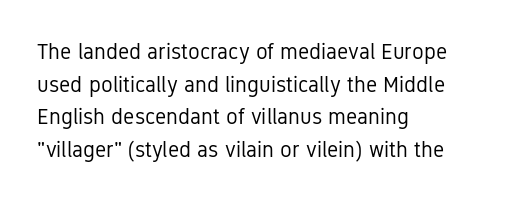
The image shows 22 px text type, upright; set left-aligned, normal line spacing (1.48x), normal letter spacing, not underlined.
